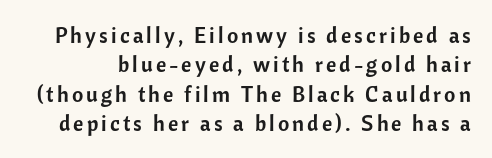
The image shows 22 px text type, upright; set normal line spacing (1.33x), not underlined.
